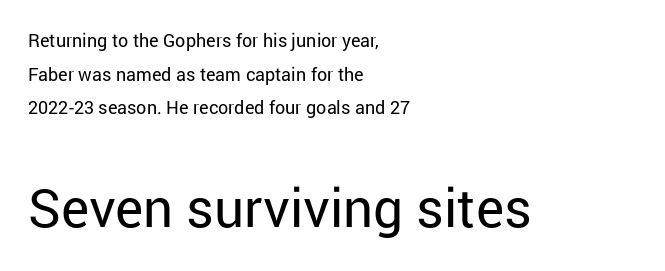
The image shows 53 px regular-weight sans-serif type, upright; set left-aligned, line spacing 1.87x, normal letter spacing, not underlined; the second (bottom) block is 2.94x larger; low stroke contrast and a medium x-height.
